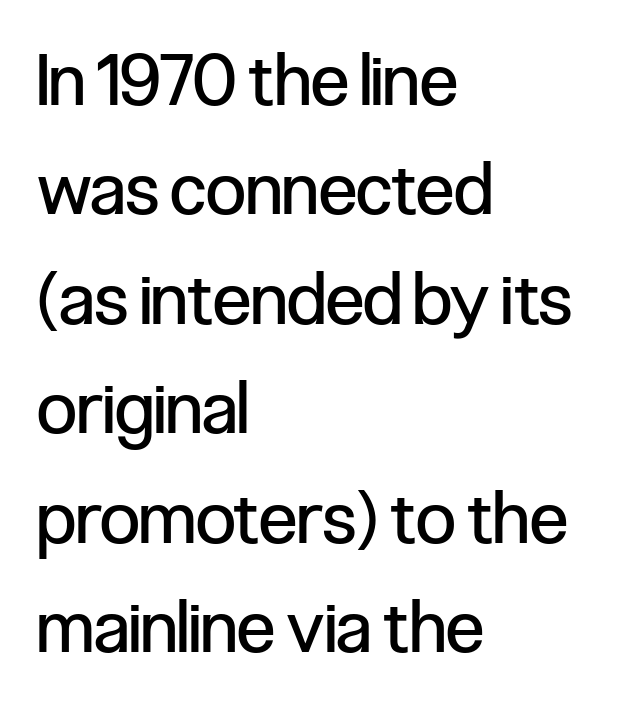
{"serif": "no", "italic": "no", "bold": "no", "weight": "regular", "width": "condensed", "stroke_contrast": "low", "x_height": "medium", "monospaced": "no", "underline": "no", "align": "left", "line_spacing": "normal", "line_spacing_ratio": 1.52, "letter_spacing": "normal", "letter_spacing_em": 0.0, "glyph_px": 72}
